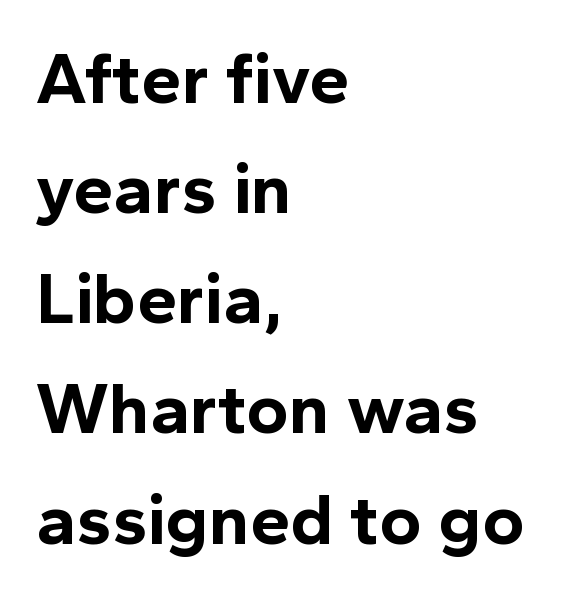
{"serif": "no", "italic": "no", "bold": "yes", "weight": "bold", "width": "normal", "x_height": "medium", "monospaced": "no", "underline": "no", "align": "left", "line_spacing": "normal", "line_spacing_ratio": 1.53, "letter_spacing": "normal", "letter_spacing_em": 0.0, "glyph_px": 72}
